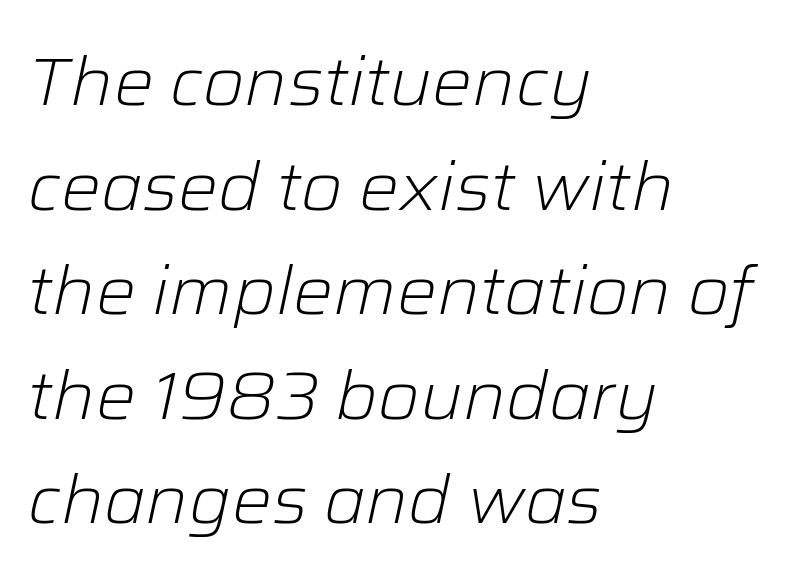
{"italic": "yes", "lean": "right", "slant_degrees": 12, "bold": "no", "weight": "light", "width": "normal", "stroke_contrast": "low", "x_height": "medium", "monospaced": "no", "underline": "no", "align": "left", "line_spacing": "normal", "line_spacing_ratio": 1.56, "letter_spacing": "normal", "letter_spacing_em": 0.0, "glyph_px": 67}
